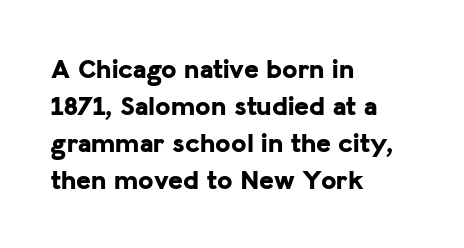
Q: Is the text bold? A: Yes.
Q: Is the text italic (slanted)? A: No, it is upright.
Q: Is the typeface a serif or a sans-serif typeface? A: Sans-serif.
Q: Is the text underlined? A: No.
Q: How is the paragraph aligned? A: Left-aligned.
Q: Is the spacing between letters normal or unusually wide? A: Normal.
Q: Is the spacing between lines tight, normal or loose? A: Normal.
Q: Width (condensed, normal, or wide)? A: Normal.
Q: Stroke contrast? A: Low.
Q: x-height? A: Medium.
Q: Monospaced? A: No.
